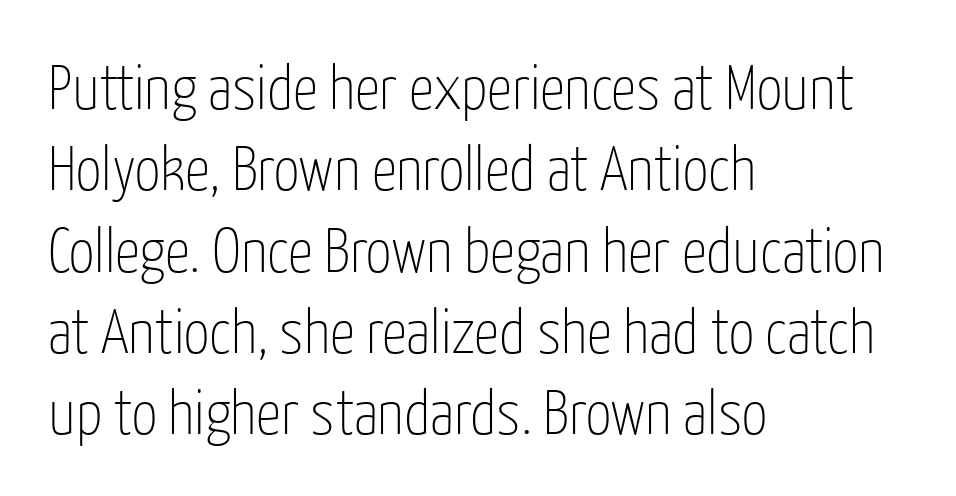
{"serif": "no", "italic": "no", "bold": "no", "weight": "thin", "width": "condensed", "stroke_contrast": "low", "x_height": "medium", "monospaced": "no", "underline": "no", "align": "left", "line_spacing": "normal", "line_spacing_ratio": 1.29, "letter_spacing": "normal", "letter_spacing_em": 0.0, "glyph_px": 63}
